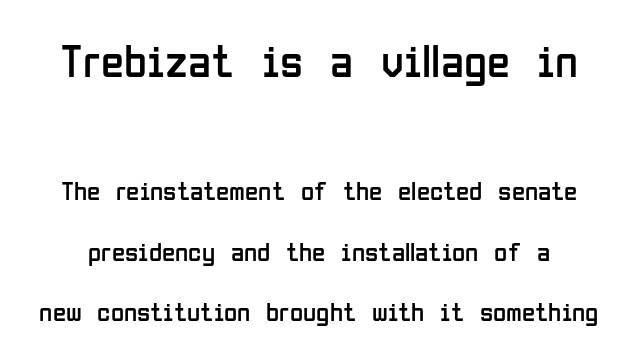
A typesetter would call this proportional, since set widths differ per character. Rendered with straight, roman letterforms. The rendering shrinks the type as you move from the upper chunk to the lower. Observe the ordinary spacing: letters are neighbours, not strangers.
